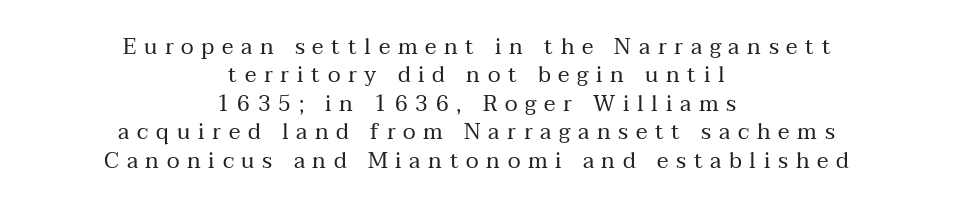
The image shows 22 px text type, upright; set centered, normal line spacing (1.29x), unusually wide letter spacing (+0.35 em), not underlined.
